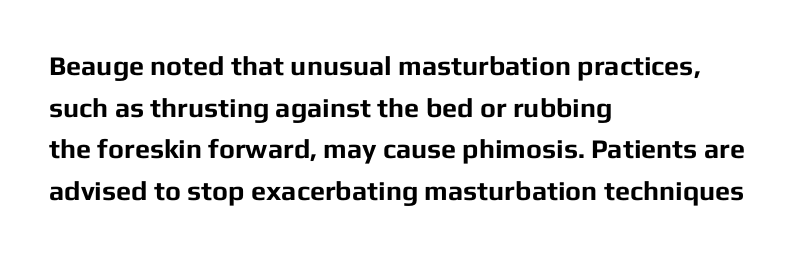
The image shows 27 px bold type, upright; set left-aligned, normal line spacing (1.54x), normal letter spacing, not underlined.
